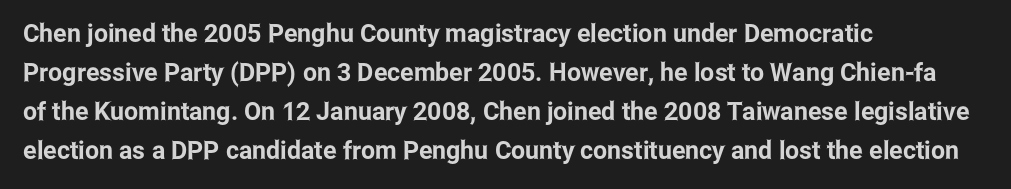
The horizontal fit of the characters is conventional and even. The passage shown stacks its lines at a standard gap. The letters stand straight up with perfectly vertical stems. Descender tails drop into unmarked territory. Is the block centered? No — it sits flush against the left margin.
